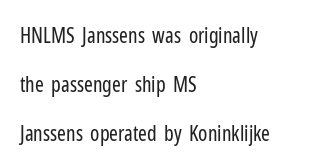
The image shows 21 px text type, upright; set left-aligned, loose line spacing (2.33x), normal letter spacing, not underlined.
